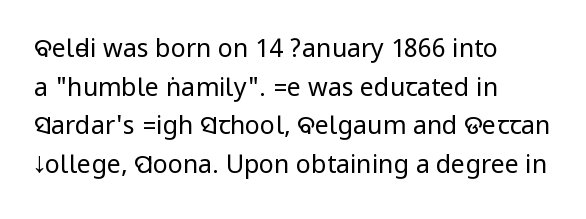
The image shows 25 px text type, upright; set left-aligned, normal line spacing (1.55x), normal letter spacing, not underlined.
